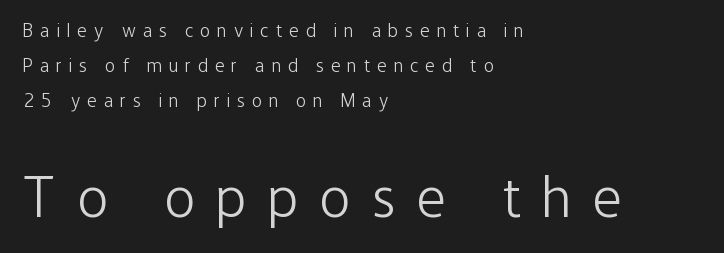
{"serif": "no", "italic": "no", "bold": "no", "weight": "light", "width": "condensed", "stroke_contrast": "low", "x_height": "medium", "monospaced": "no", "underline": "no", "align": "left", "line_spacing_ratio": 1.85, "letter_spacing": "wide", "letter_spacing_em": 0.37, "larger_block": "second", "size_ratio": 3.05, "glyph_px": 58}
